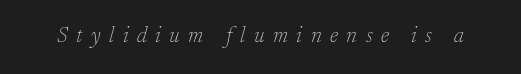
{"italic": "yes", "lean": "right", "slant_degrees": 17, "bold": "no", "underline": "no", "letter_spacing": "wide", "letter_spacing_em": 0.41, "glyph_px": 21}
